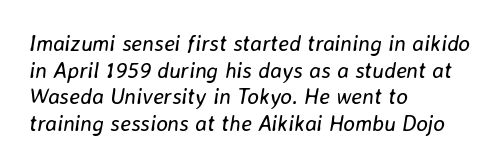
Q: Is the text bold? A: No.
Q: Is the text italic (slanted)? A: Yes, it leans right by about 8 degrees.
Q: Is the text underlined? A: No.
Q: How is the paragraph aligned? A: Left-aligned.
Q: Is the spacing between letters normal or unusually wide? A: Normal.
